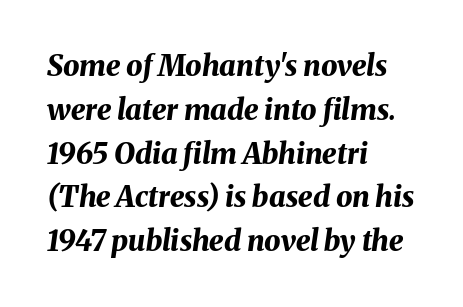
The image shows 29 px bold type, italic (leaning right); set left-aligned, normal line spacing (1.51x), normal letter spacing, not underlined; medium stroke contrast and a medium x-height.
